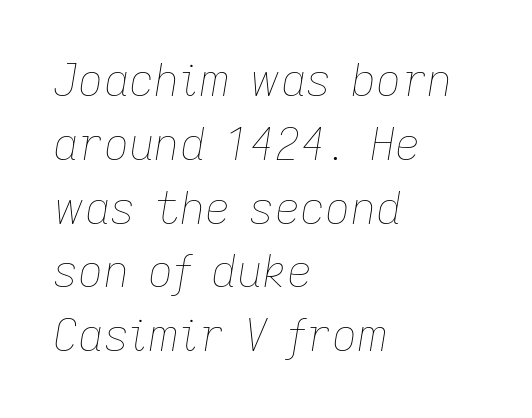
{"italic": "yes", "lean": "right", "slant_degrees": 9, "bold": "no", "weight": "thin", "width": "normal", "stroke_contrast": "low", "x_height": "medium", "monospaced": "no", "underline": "no", "align": "left", "line_spacing": "normal", "line_spacing_ratio": 1.45, "letter_spacing": "normal", "letter_spacing_em": 0.0, "glyph_px": 44}
